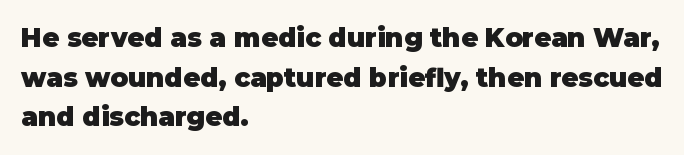
Line spacing here is normal. Words float on clear page, feet unadorned. Each glyph is drawn with heavy, bold strokes. There is no visible air inserted between adjacent glyphs. These lines are set flush left with a ragged right edge. This is roman type, the default non-slanted kind.
